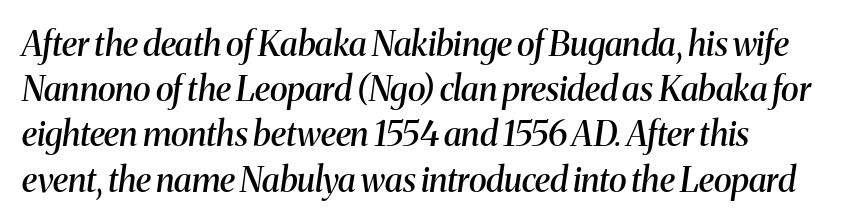
{"serif": "yes", "italic": "yes", "lean": "right", "slant_degrees": 8, "bold": "semi", "weight": "semibold", "width": "normal", "stroke_contrast": "medium", "x_height": "medium", "monospaced": "no", "underline": "no", "line_spacing": "normal", "line_spacing_ratio": 1.33, "letter_spacing": "normal", "letter_spacing_em": 0.0, "glyph_px": 34}
